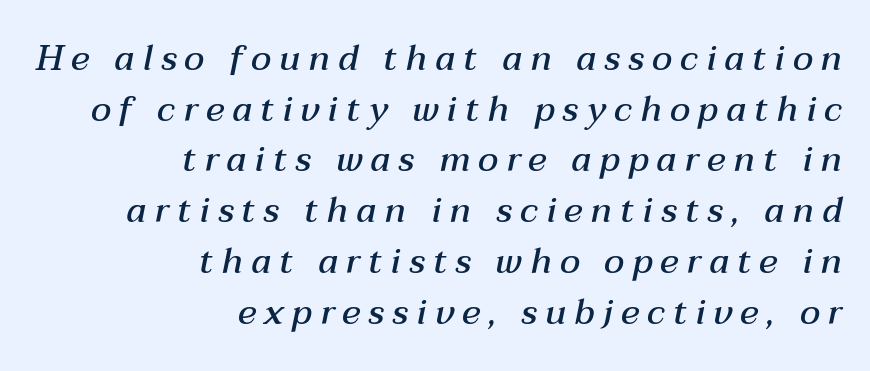
The image shows 35 px semibold type, italic (leaning right); set right-aligned, normal line spacing (1.45x), unusually wide letter spacing (+0.23 em), not underlined; medium stroke contrast and a medium x-height.
